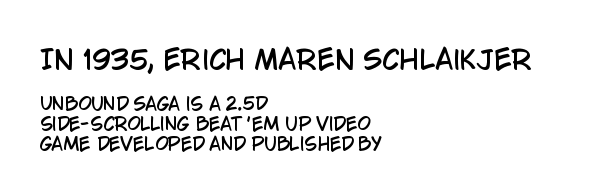
{"italic": "no", "underline": "no", "align": "left", "line_spacing_ratio": 1.17, "letter_spacing": "normal", "letter_spacing_em": 0.0, "larger_block": "first", "size_ratio": 1.53, "glyph_px": 26}
